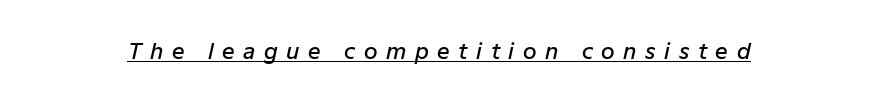
{"italic": "yes", "lean": "right", "slant_degrees": 12, "bold": "semi", "underline": "yes", "letter_spacing": "wide", "letter_spacing_em": 0.39, "glyph_px": 22}
